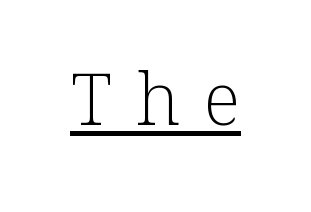
Vertical stems look standard width or narrower in stroke. The sample's only ornament is a line tracing under the words. Someone cranked the tracking dial way up on this one. The axis of the letterforms is exactly vertical. You could not count columns in this text — the font is proportionally spaced. Classification — serif.
